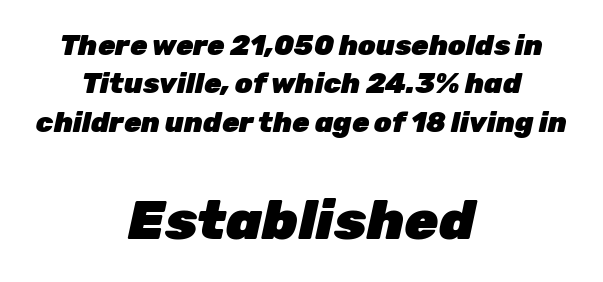
Heavy, bold letterforms. This sample uses plain, unmodified letter spacing. The specimen reads as italic at a glance. The paragraph has two soft edges and a firm central axis.
